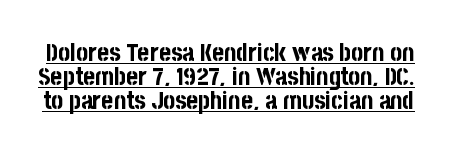
Q: Is the text bold? A: Yes.
Q: Is the text italic (slanted)? A: No, it is upright.
Q: Is the text underlined? A: Yes.
Q: Is the spacing between letters normal or unusually wide? A: Normal.
Q: Is the spacing between lines tight, normal or loose? A: Tight.
